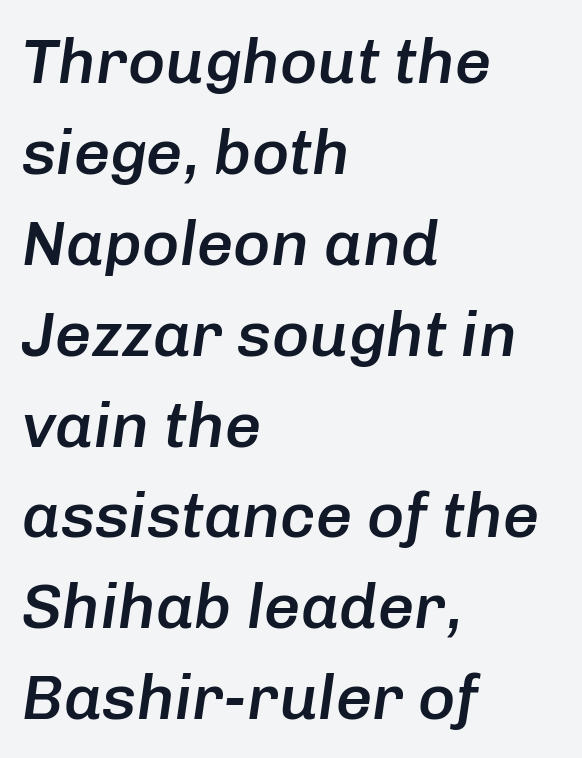
Q: Is the text bold? A: Semi-bold.
Q: Is the text italic (slanted)? A: Yes, it leans right by about 8 degrees.
Q: Is the text underlined? A: No.
Q: How is the paragraph aligned? A: Left-aligned.
Q: Is the spacing between letters normal or unusually wide? A: Normal.
Q: Is the spacing between lines tight, normal or loose? A: Normal.
Q: Width (condensed, normal, or wide)? A: Normal.
Q: Stroke contrast? A: Low.
Q: x-height? A: Medium.
Q: Monospaced? A: No.
